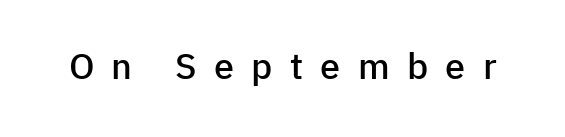
Stroke terminals: plain, sans-serif. Here the glyphs are tracked loosely, breaking word shapes into spaced letters. Typographic density is moderately raised because the face is semibold. Words float on clear page, feet unadorned. The rendering uses natural spacing where letterforms have individual widths. A typesetter would mark this as roman, not italic.
